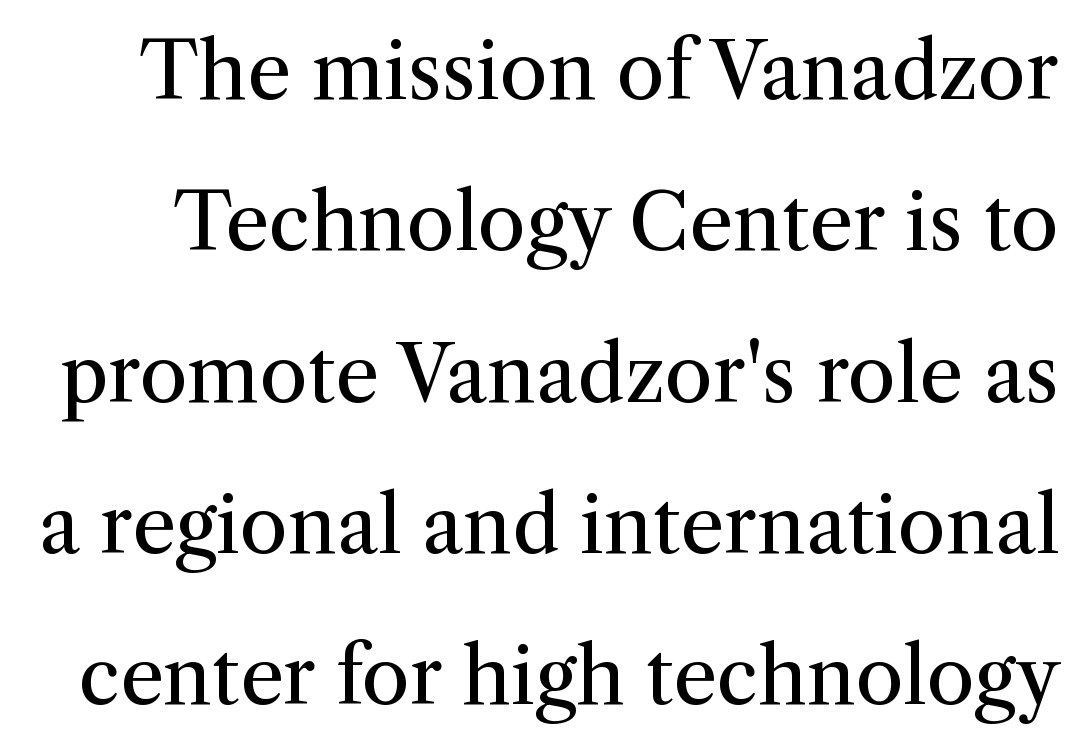
{"serif": "yes", "italic": "no", "bold": "no", "weight": "regular", "width": "normal", "stroke_contrast": "medium", "x_height": "medium", "monospaced": "no", "underline": "no", "line_spacing": "loose", "line_spacing_ratio": 1.94, "letter_spacing": "normal", "letter_spacing_em": 0.0, "glyph_px": 78}
